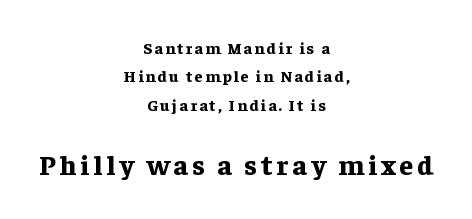
Horizontally, the lines are justified to the midpoint only. Typesetter's note: full bold, strokes at maximum text heaviness. What kind of face is this? One with serifs. The following chunk of copy outweighs the initial chunk in type size. The face used here is proportionally spaced, like ordinary book or web type.
